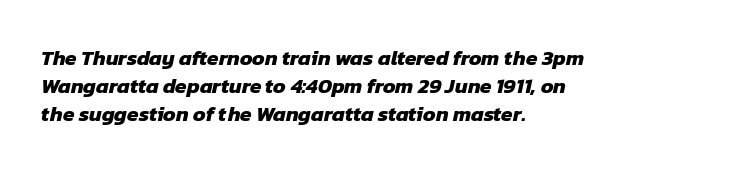
{"bold": "yes", "underline": "no", "align": "left", "line_spacing": "normal", "line_spacing_ratio": 1.33, "letter_spacing": "normal", "letter_spacing_em": 0.0, "glyph_px": 21}
